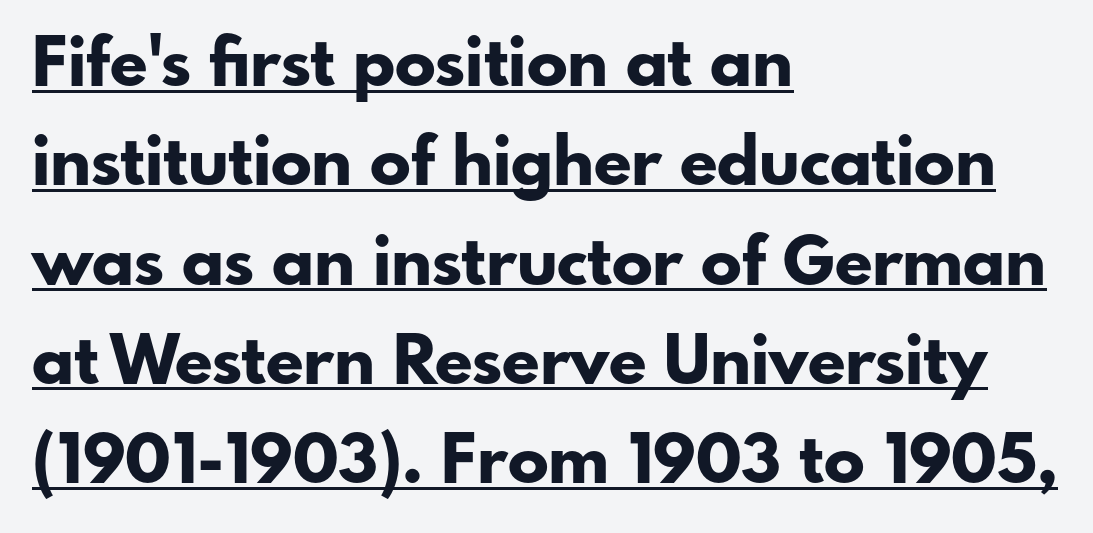
Q: Is the text bold? A: Yes.
Q: Is the text italic (slanted)? A: No, it is upright.
Q: Is the typeface a serif or a sans-serif typeface? A: Sans-serif.
Q: Is the text underlined? A: Yes.
Q: How is the paragraph aligned? A: Left-aligned.
Q: Is the spacing between letters normal or unusually wide? A: Normal.
Q: Is the spacing between lines tight, normal or loose? A: Normal.
Q: Width (condensed, normal, or wide)? A: Normal.
Q: Stroke contrast? A: Low.
Q: x-height? A: Small.
Q: Monospaced? A: No.
